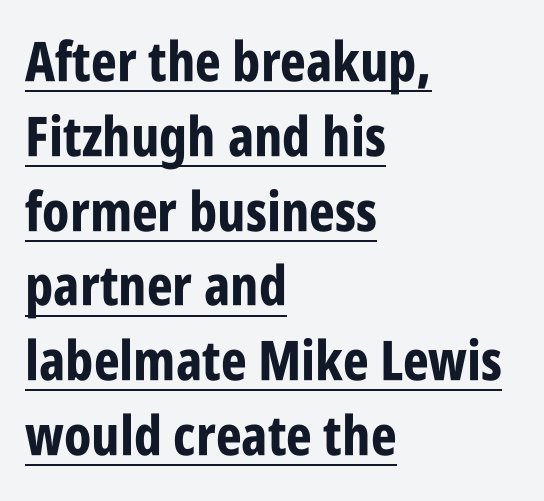
Q: Is the text bold? A: Yes.
Q: Is the text italic (slanted)? A: No, it is upright.
Q: Is the typeface a serif or a sans-serif typeface? A: Sans-serif.
Q: Is the text underlined? A: Yes.
Q: How is the paragraph aligned? A: Left-aligned.
Q: Is the spacing between letters normal or unusually wide? A: Normal.
Q: Is the spacing between lines tight, normal or loose? A: Normal.
Q: Width (condensed, normal, or wide)? A: Condensed.
Q: Stroke contrast? A: Low.
Q: x-height? A: Large.
Q: Monospaced? A: No.
